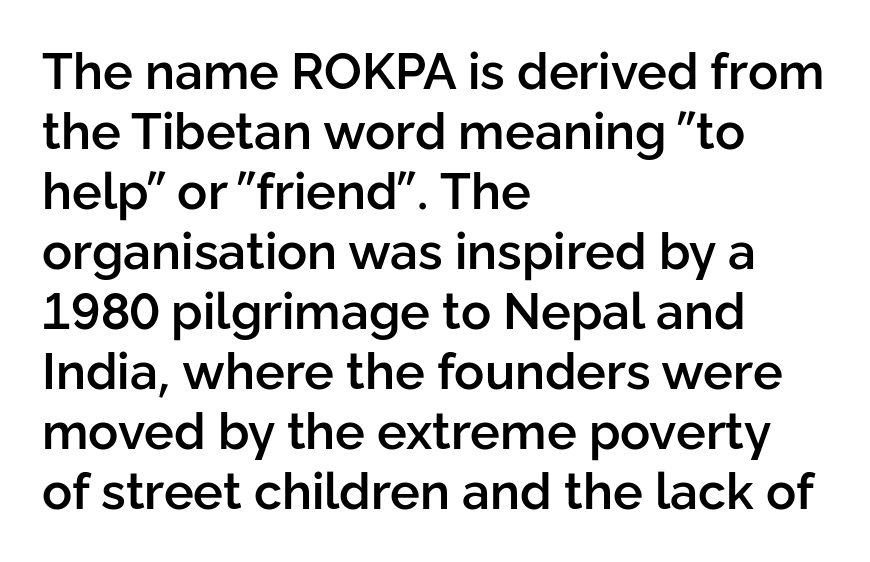
{"serif": "no", "italic": "no", "bold": "semi", "weight": "semibold", "width": "normal", "stroke_contrast": "low", "x_height": "medium", "monospaced": "no", "underline": "no", "align": "left", "line_spacing_ratio": 1.2, "letter_spacing": "normal", "letter_spacing_em": 0.0, "glyph_px": 50}
